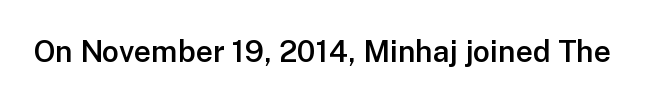
Strokes here are thickened, but only to semibold level. The words here are not underlined. The letters sit at their default tracking, neither squeezed nor spread. Note the varied advance widths — an 'i' is clearly narrower than an 'm'.
